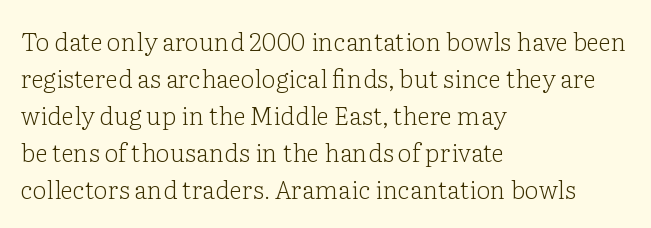
A typesetter would call this leading conventional body-copy spacing. Descender tails drop into unmarked territory. Visually the block forms a straight wall on the left and a jagged coastline on the right. Do the letters lean? They stand straight.
